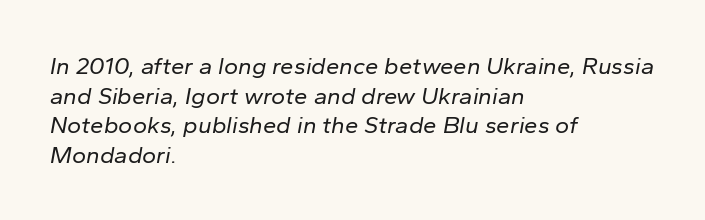
The image shows 24 px text type, italic (leaning right); set left-aligned, line spacing 1.23x, normal letter spacing, not underlined.
